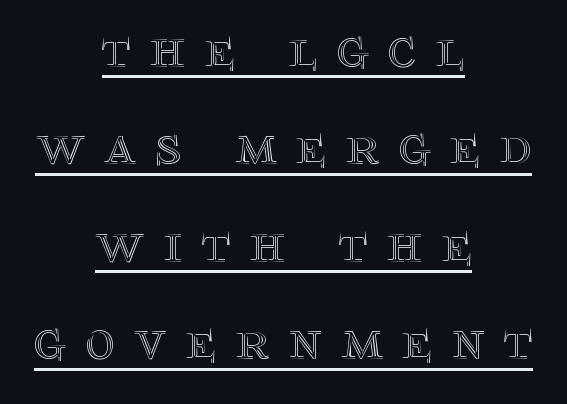
{"italic": "no", "width": "normal", "x_height": "large", "monospaced": "no", "underline": "yes", "align": "center", "line_spacing_ratio": 1.74, "letter_spacing": "wide", "letter_spacing_em": 0.35, "glyph_px": 56}
